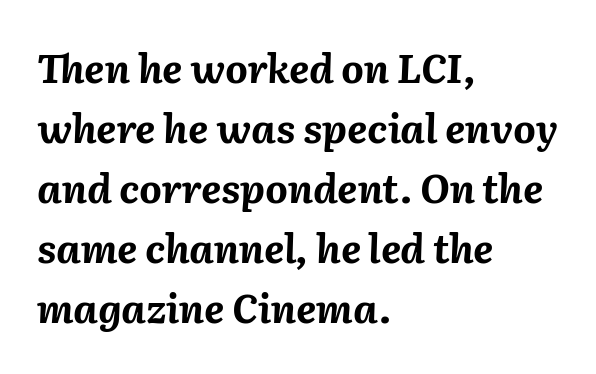
{"italic": "yes", "lean": "right", "slant_degrees": 2, "bold": "yes", "weight": "bold", "width": "normal", "stroke_contrast": "medium", "x_height": "medium", "monospaced": "no", "underline": "no", "align": "left", "line_spacing": "normal", "line_spacing_ratio": 1.54, "letter_spacing": "normal", "letter_spacing_em": 0.0, "glyph_px": 39}
